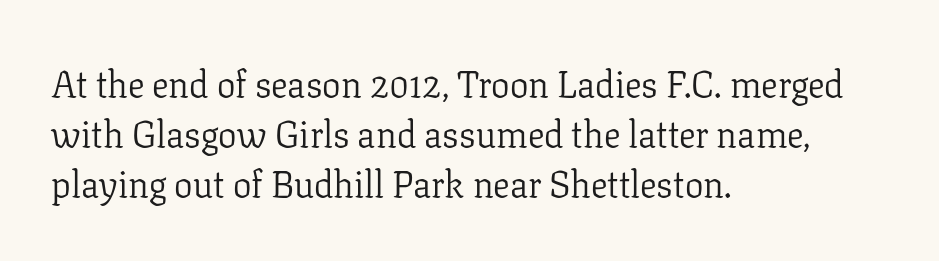
The image shows 37 px light serif type, upright; set left-aligned, normal line spacing (1.35x), normal letter spacing, not underlined; low stroke contrast and a medium x-height.
